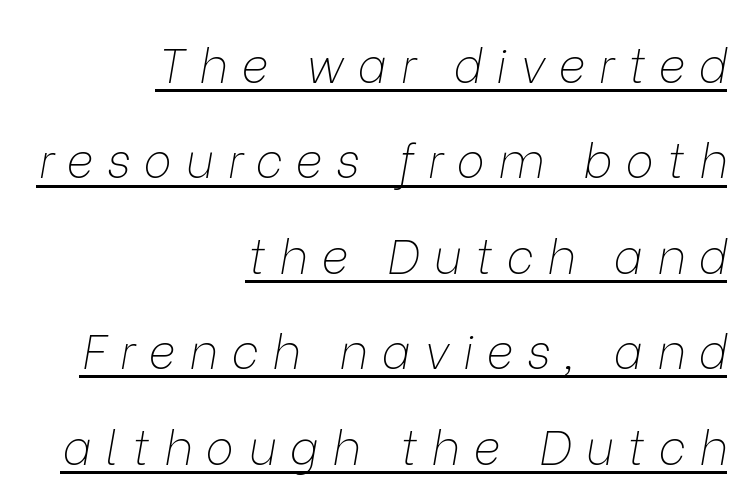
This is oblique type, the kind used for emphasis or titles. The weight tops out at a normal text grade. Notice the wide empty band between every row — that's loose leading. The ragged edge is on the left, which tells us the setting is flush right. What decoration does the sample have? An underline.
